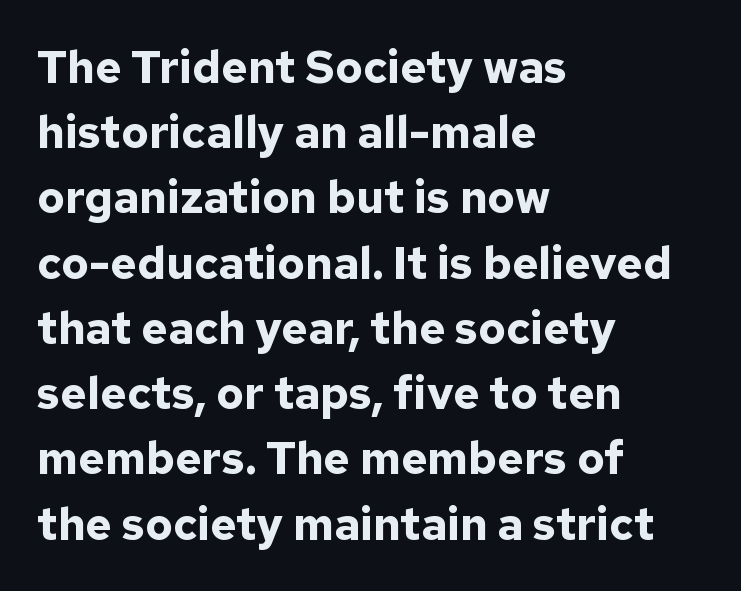
This sample uses an upright cut, with every glyph sitting square on the baseline. Honestly, the row spacing looks completely unremarkable. The line texture is even and compact thanks to regular tracking. This sample uses a sans-serif face.
